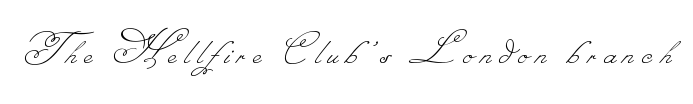
The image shows 46 px thin type; set not underlined; low stroke contrast.
